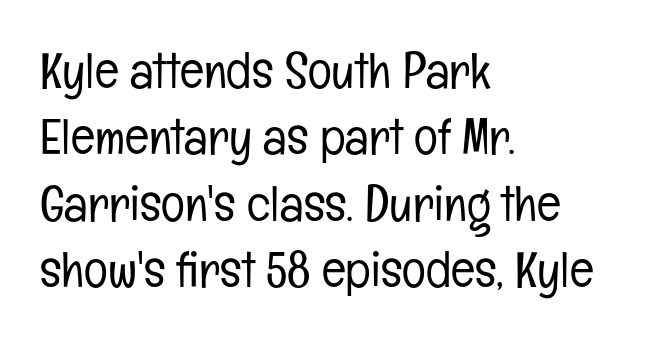
Q: Is the text bold? A: No.
Q: Is the text italic (slanted)? A: No, it is upright.
Q: Is the typeface a serif or a sans-serif typeface? A: Sans-serif.
Q: Is the text underlined? A: No.
Q: How is the paragraph aligned? A: Left-aligned.
Q: Is the spacing between letters normal or unusually wide? A: Normal.
Q: Is the spacing between lines tight, normal or loose? A: Normal.
Q: Width (condensed, normal, or wide)? A: Condensed.
Q: Stroke contrast? A: Low.
Q: x-height? A: Medium.
Q: Monospaced? A: No.
